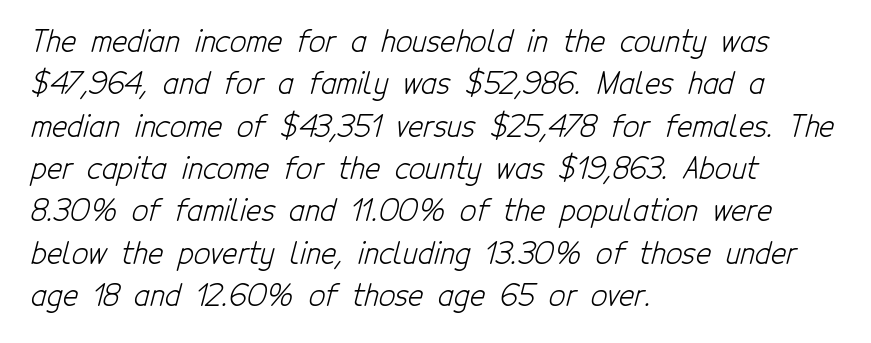
Q: Is the text bold? A: No.
Q: Is the typeface a serif or a sans-serif typeface? A: Sans-serif.
Q: Is the text underlined? A: No.
Q: How is the paragraph aligned? A: Left-aligned.
Q: Is the spacing between letters normal or unusually wide? A: Normal.
Q: Is the spacing between lines tight, normal or loose? A: Normal.
Q: Width (condensed, normal, or wide)? A: Condensed.
Q: Stroke contrast? A: Low.
Q: x-height? A: Medium.
Q: Monospaced? A: No.
